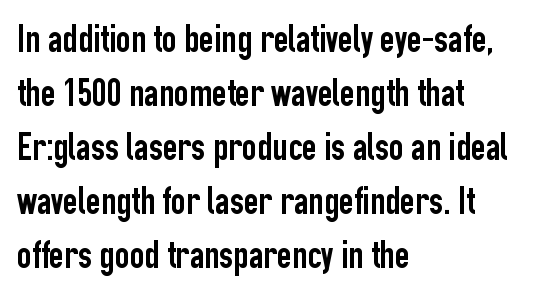
{"serif": "no", "italic": "no", "width": "condensed", "stroke_contrast": "low", "x_height": "medium", "monospaced": "no", "underline": "no", "align": "left", "line_spacing": "normal", "line_spacing_ratio": 1.35, "letter_spacing": "normal", "letter_spacing_em": 0.0, "glyph_px": 40}
